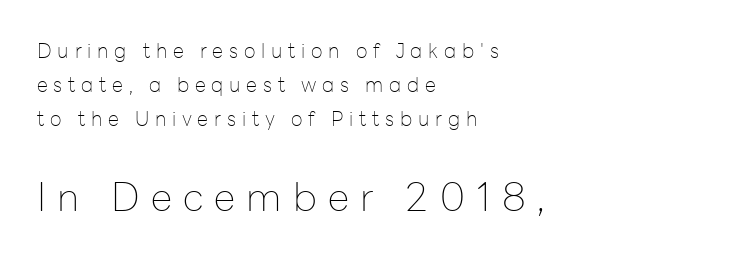
Does extra space separate the letters? Yes, quite a lot of it. Spacing verdict: proportional, widths tailored to each character. The space between consecutive lines is moderate. A clean baseline with only descenders dipping below it. Notice how the stems are strictly vertical — no italics here. The paragraph has a hard left edge and a soft right edge.
